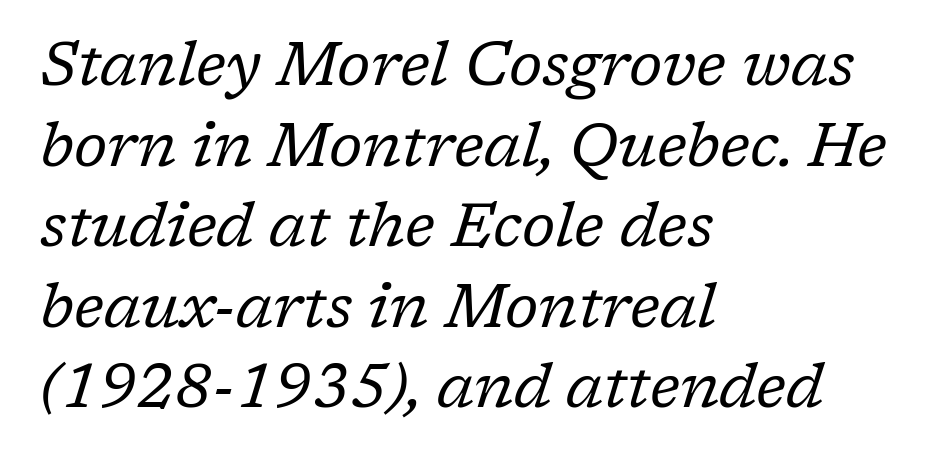
The designer went with a serif here, giving each stem small feet. Proportional: the letters do not fall into vertical columns. This rendering features lettering with no underline. Yep, that's italic — everything's leaning.
